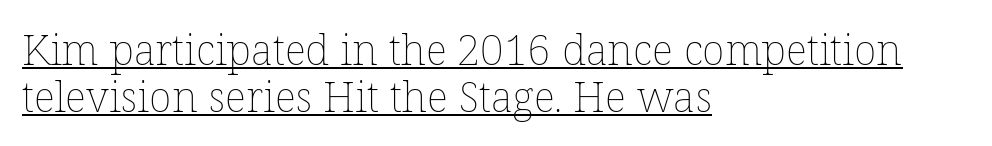
The passage shown is typed in a proportional face where columns would drift. The vertical gap from one line to the next is small. No extra ink here — the face is not bold. Compared with undecorated copy, this sample adds a rule below the words. Observe the ordinary spacing: letters are neighbours, not strangers. Where is the straight margin? On the left.
